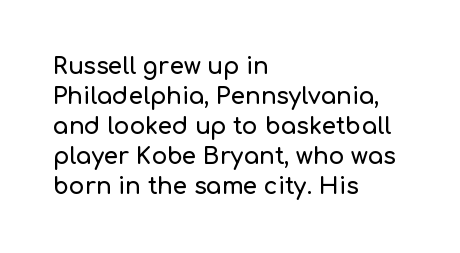
The rendering keeps characters at their native spacing. The string is rendered with underlining switched off. It's the straight-up-and-down kind of type. The paragraph has a hard left edge and a soft right edge. One glance says typical: line gaps are just what's usual.
